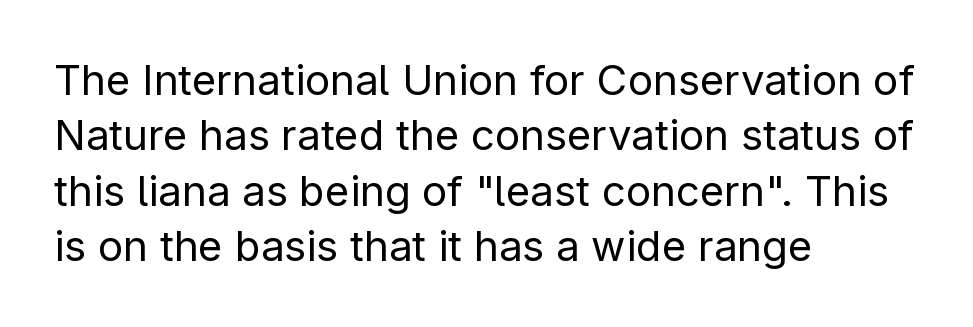
Style check: upright. Is the letter spacing exaggerated? No — it looks like the ordinary default. Decoration check: the copy has no underline. A normal amount of white space separates one row of letters from the next.
